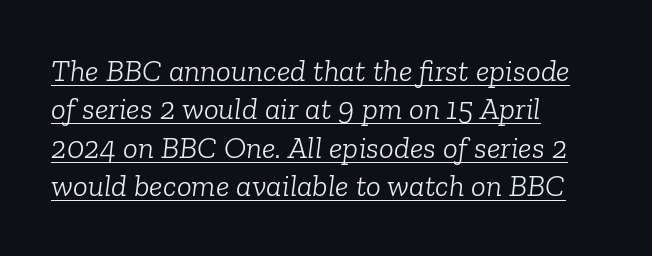
The image shows 31 px light serif type, italic (leaning right); set left-aligned, line spacing 1.24x, normal letter spacing, underlined; low stroke contrast and a medium x-height.
